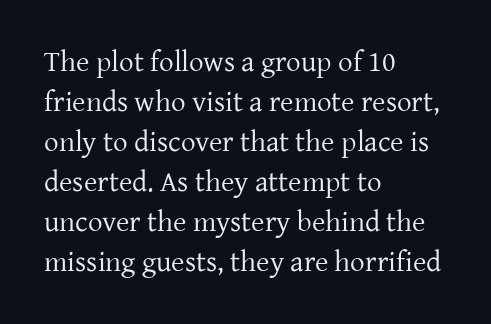
Q: Is the text bold? A: No.
Q: Is the text italic (slanted)? A: No, it is upright.
Q: Is the typeface a serif or a sans-serif typeface? A: Serif.
Q: Is the text underlined? A: No.
Q: How is the paragraph aligned? A: Left-aligned.
Q: Is the spacing between letters normal or unusually wide? A: Normal.
Q: Is the spacing between lines tight, normal or loose? A: Normal.
Q: Width (condensed, normal, or wide)? A: Normal.
Q: Stroke contrast? A: Low.
Q: x-height? A: Medium.
Q: Monospaced? A: No.
